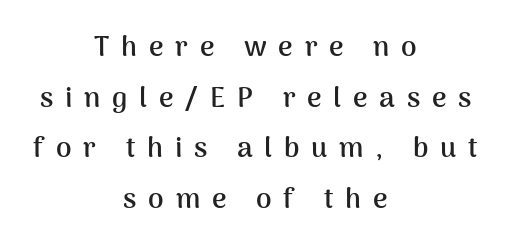
{"serif": "no", "italic": "no", "bold": "yes", "weight": "semibold", "width": "normal", "stroke_contrast": "medium", "x_height": "medium", "monospaced": "no", "underline": "no", "align": "center", "line_spacing_ratio": 1.81, "letter_spacing": "wide", "letter_spacing_em": 0.42, "glyph_px": 28}
